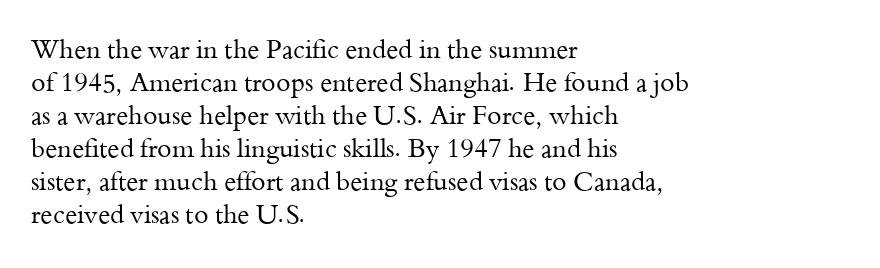
Q: Is the text bold? A: No.
Q: Is the text italic (slanted)? A: No, it is upright.
Q: Is the text underlined? A: No.
Q: How is the paragraph aligned? A: Left-aligned.
Q: Is the spacing between letters normal or unusually wide? A: Normal.
Q: Is the spacing between lines tight, normal or loose? A: Normal.
